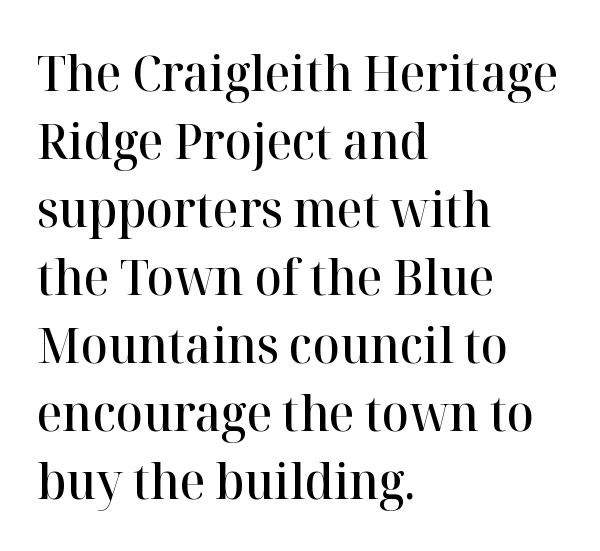
Looks like regular typesetting: each glyph gets only the width it needs. The sample has been set in demibold, a notch under bold. A serif font was chosen for this passage. This rendering leaves character spacing at its baseline value.
